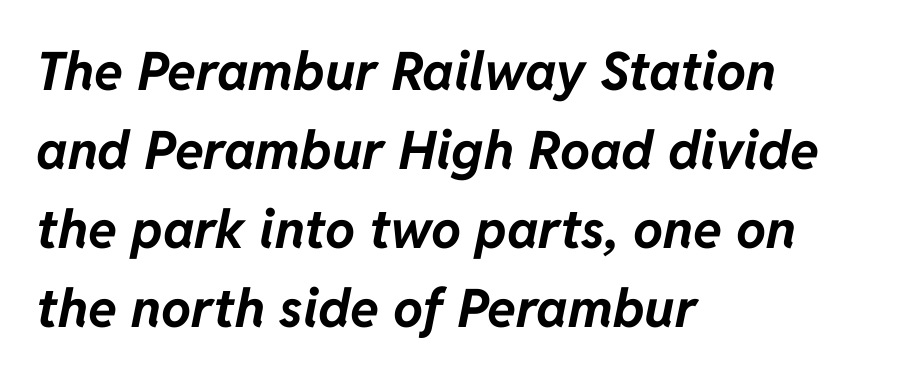
Looks like regular typesetting: each glyph gets only the width it needs. The ragged edge is on the right, which tells us the setting is flush left. A clean baseline with only descenders dipping below it. A typesetter would call this zero additional tracking. These words are printed bold, with thick strokes throughout.
